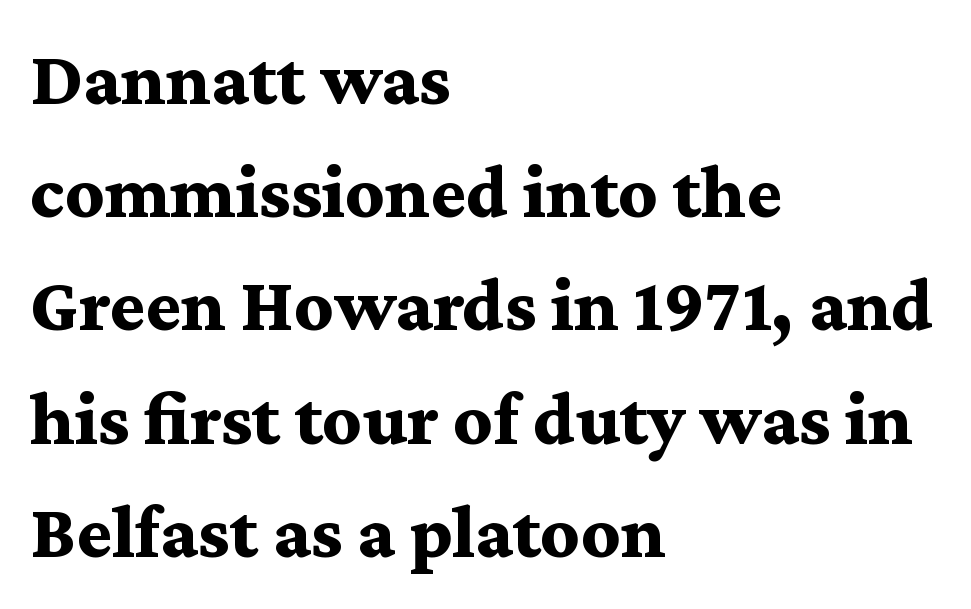
The image shows 76 px bold, wide serif type, upright; set left-aligned, normal line spacing (1.49x), normal letter spacing, not underlined; medium stroke contrast and a medium x-height.
